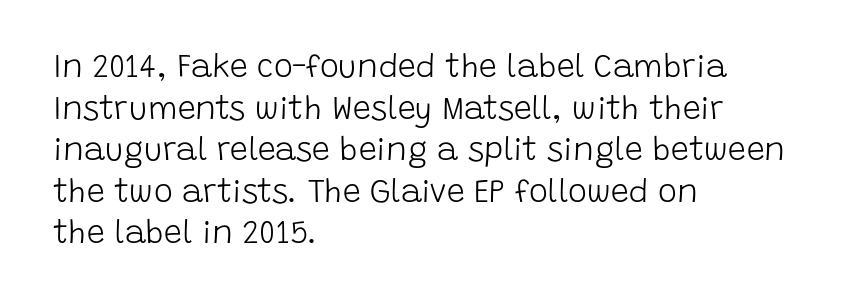
Q: Is the text bold? A: No.
Q: Is the text italic (slanted)? A: No, it is upright.
Q: Is the typeface a serif or a sans-serif typeface? A: Sans-serif.
Q: Is the text underlined? A: No.
Q: How is the paragraph aligned? A: Left-aligned.
Q: Is the spacing between letters normal or unusually wide? A: Normal.
Q: Is the spacing between lines tight, normal or loose? A: Normal.
Q: Width (condensed, normal, or wide)? A: Normal.
Q: Stroke contrast? A: Low.
Q: x-height? A: Large.
Q: Monospaced? A: No.
